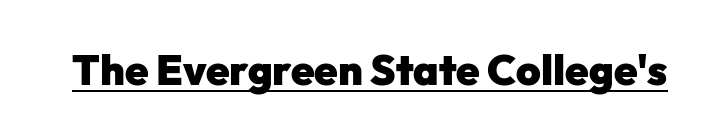
Every word sits above its own underline. Each letter keeps its own natural width here, so spacing adapts to shape. Nothing sits at the stroke ends, so this counts as sans-serif. I'd describe the lettering as bold — thick and assertive.
